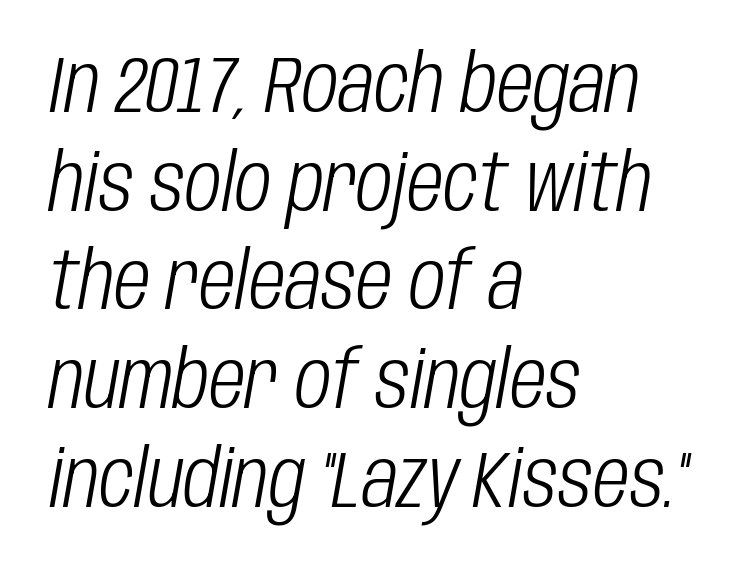
A light-to-regular cut is what we see here. Quick note: underline off. Tracking value appears to be zero — textbook default spacing. Visually the block forms a straight wall on the left and a jagged coastline on the right. Spacing verdict: proportional, widths tailored to each character.
